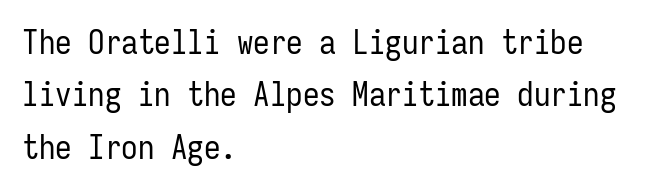
{"serif": "no", "italic": "no", "bold": "no", "weight": "regular", "width": "condensed", "stroke_contrast": "low", "x_height": "medium", "monospaced": "yes", "underline": "no", "align": "left", "line_spacing": "normal", "line_spacing_ratio": 1.59, "letter_spacing": "normal", "letter_spacing_em": 0.0, "glyph_px": 33}
